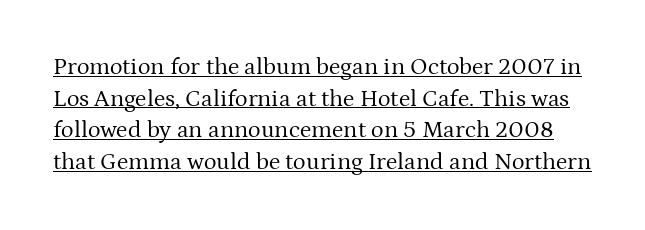
The image shows 24 px text type, upright; set normal line spacing (1.32x), normal letter spacing, underlined.
